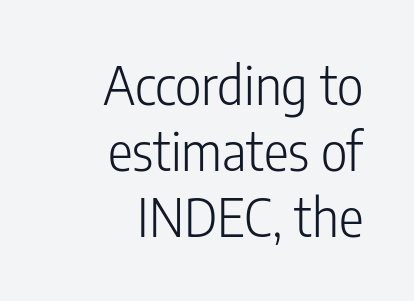
{"serif": "no", "italic": "no", "bold": "no", "weight": "light", "width": "condensed", "stroke_contrast": "low", "x_height": "medium", "monospaced": "no", "underline": "no", "align": "right", "line_spacing": "normal", "line_spacing_ratio": 1.27, "letter_spacing": "normal", "letter_spacing_em": 0.0, "glyph_px": 52}
